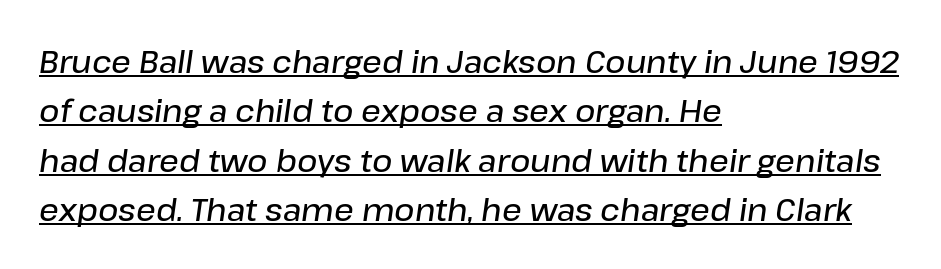
{"italic": "yes", "lean": "right", "slant_degrees": 8, "bold": "semi", "weight": "semibold", "width": "normal", "stroke_contrast": "low", "x_height": "medium", "monospaced": "no", "underline": "yes", "align": "left", "line_spacing": "normal", "line_spacing_ratio": 1.59, "letter_spacing": "normal", "letter_spacing_em": 0.0, "glyph_px": 31}
